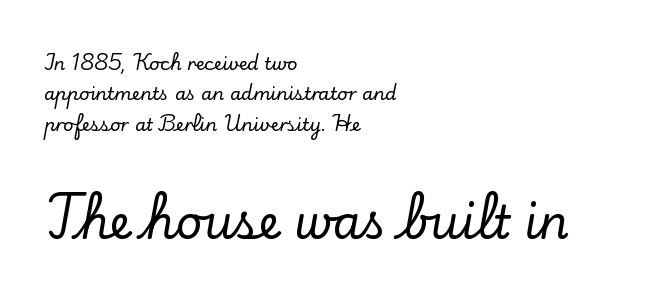
The image shows 46 px serif type; set left-aligned, normal line spacing (1.69x), normal letter spacing, not underlined; the second (bottom) block is 2.56x larger; low stroke contrast and a small x-height.
